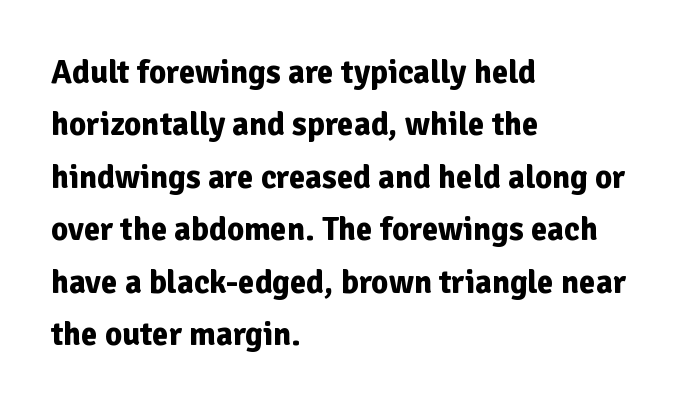
Q: Is the text bold? A: Yes.
Q: Is the text italic (slanted)? A: No, it is upright.
Q: Is the typeface a serif or a sans-serif typeface? A: Sans-serif.
Q: Is the text underlined? A: No.
Q: How is the paragraph aligned? A: Left-aligned.
Q: Is the spacing between letters normal or unusually wide? A: Normal.
Q: Is the spacing between lines tight, normal or loose? A: Normal.
Q: Width (condensed, normal, or wide)? A: Normal.
Q: Stroke contrast? A: Low.
Q: x-height? A: Medium.
Q: Monospaced? A: No.
